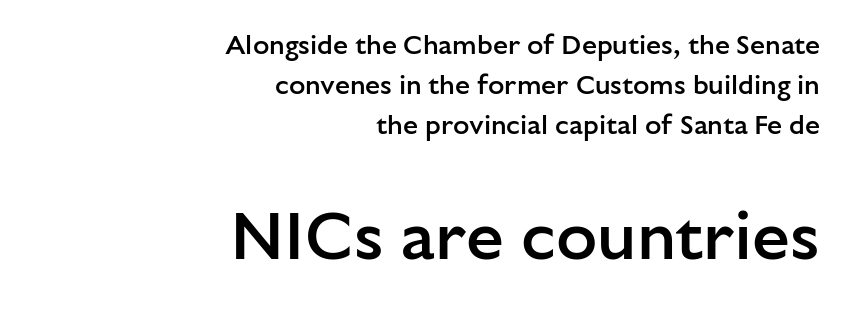
{"serif": "no", "italic": "no", "bold": "semi", "weight": "semibold", "width": "normal", "stroke_contrast": "low", "x_height": "medium", "monospaced": "no", "underline": "no", "align": "right", "line_spacing": "normal", "line_spacing_ratio": 1.48, "letter_spacing": "normal", "letter_spacing_em": 0.0, "larger_block": "second", "size_ratio": 2.52, "glyph_px": 68}
